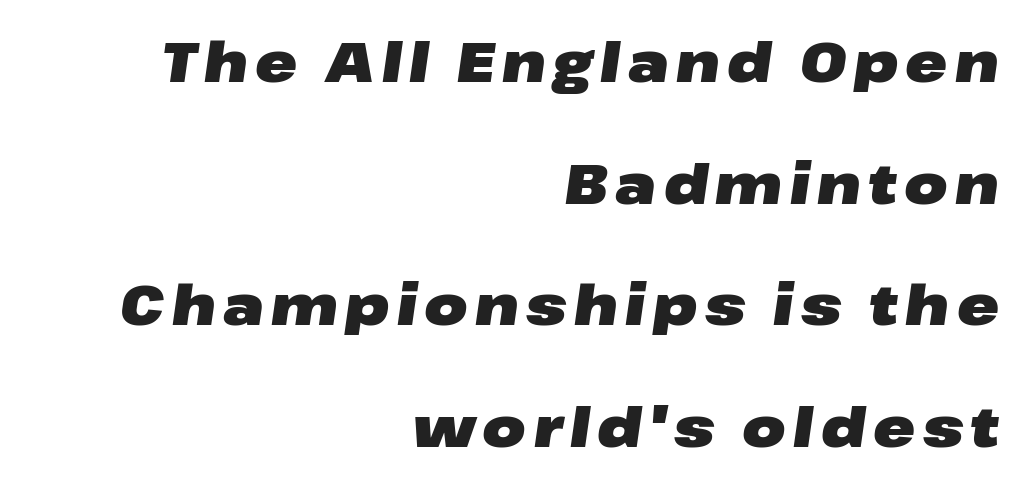
{"italic": "yes", "lean": "right", "slant_degrees": 8, "bold": "yes", "weight": "heavy", "width": "wide", "stroke_contrast": "low", "x_height": "medium", "monospaced": "no", "underline": "no", "align": "right", "line_spacing": "loose", "line_spacing_ratio": 2.17, "glyph_px": 56}
